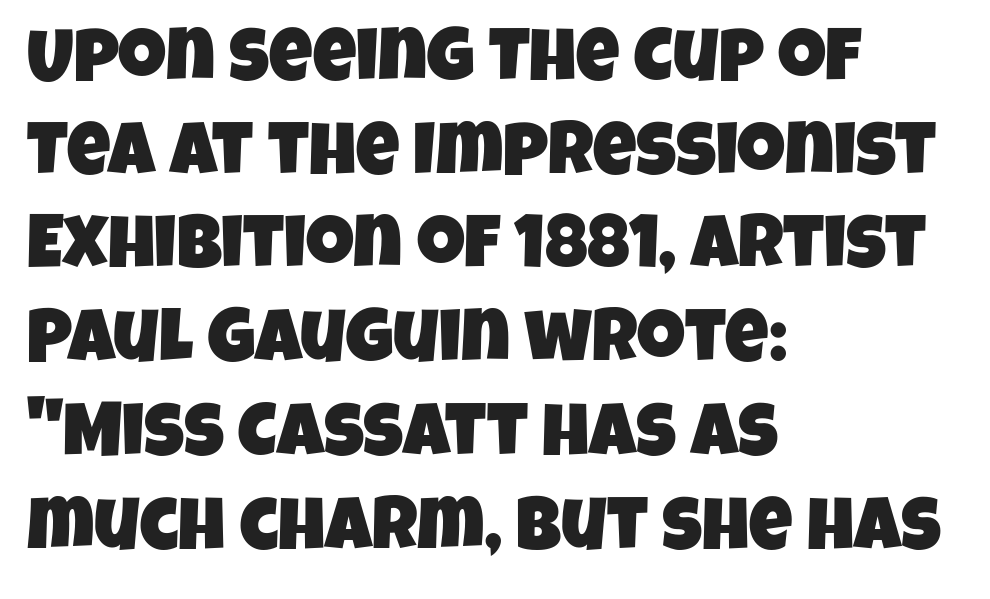
Summary of vertical rhythm: regular, with standard interline spacing. Where is the straight margin? On the left. A typesetter would call this proportional, since set widths differ per character. The passage shown is typeset with a sans-serif family.
